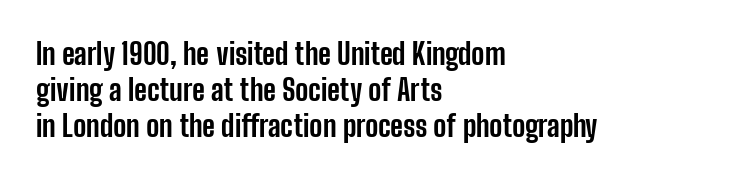
{"serif": "no", "italic": "no", "bold": "yes", "weight": "bold", "width": "condensed", "stroke_contrast": "low", "x_height": "medium", "monospaced": "no", "underline": "no", "align": "left", "line_spacing_ratio": 1.24, "letter_spacing": "normal", "letter_spacing_em": 0.0, "glyph_px": 29}
